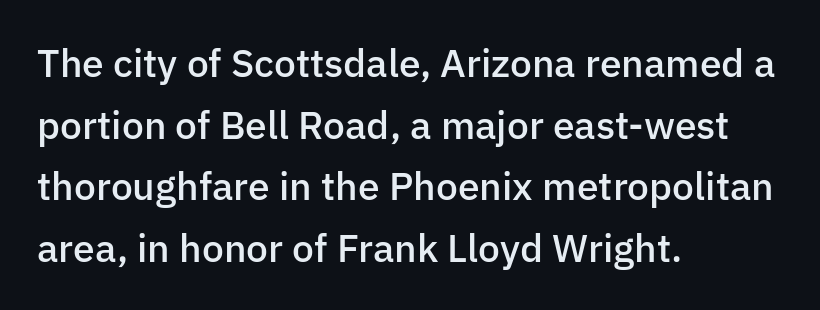
Q: Is the text bold? A: Semi-bold.
Q: Is the text italic (slanted)? A: No, it is upright.
Q: Is the typeface a serif or a sans-serif typeface? A: Sans-serif.
Q: Is the text underlined? A: No.
Q: How is the paragraph aligned? A: Left-aligned.
Q: Is the spacing between letters normal or unusually wide? A: Normal.
Q: Is the spacing between lines tight, normal or loose? A: Normal.
Q: Width (condensed, normal, or wide)? A: Normal.
Q: Stroke contrast? A: Low.
Q: x-height? A: Medium.
Q: Monospaced? A: No.
